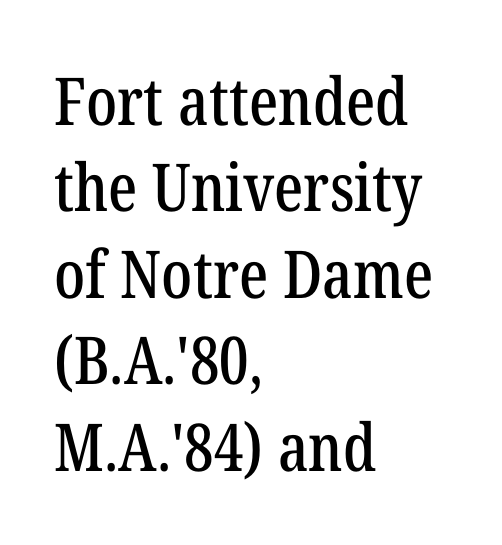
Q: Is the text italic (slanted)? A: No, it is upright.
Q: Is the typeface a serif or a sans-serif typeface? A: Serif.
Q: Is the text underlined? A: No.
Q: How is the paragraph aligned? A: Left-aligned.
Q: Is the spacing between letters normal or unusually wide? A: Normal.
Q: Is the spacing between lines tight, normal or loose? A: Normal.
Q: Width (condensed, normal, or wide)? A: Condensed.
Q: Stroke contrast? A: Low.
Q: x-height? A: Medium.
Q: Monospaced? A: No.
